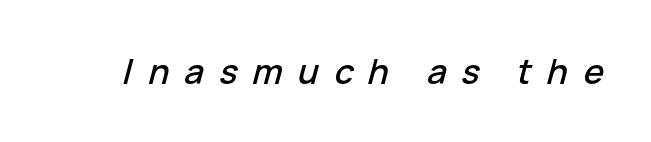
Honestly, the letter spacing is so wide it's the main thing you notice. The axis of the letterforms is tilted away from vertical. The face used here is proportionally spaced, like ordinary book or web type. The words here are not underlined.
